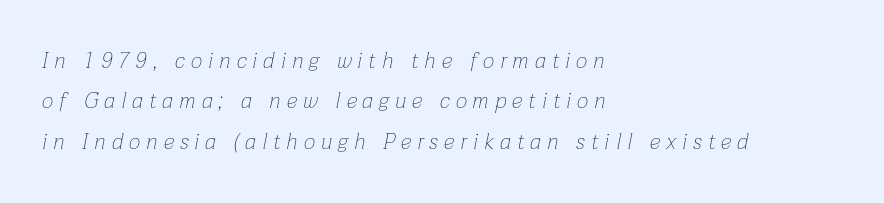
Emphasis-style slanted type is in use. Compared with a typical body face, this is equally light or lighter still. In terms of letterspacing, this is a distinctly airy, spread setting. Underline: absent. Each line starts at the same left margin while the right side varies.
